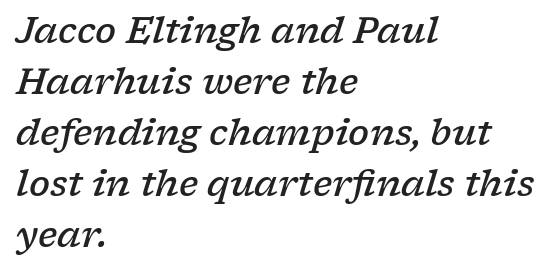
Q: Is the text bold? A: Semi-bold.
Q: Is the text italic (slanted)? A: Yes, it leans right by about 17 degrees.
Q: Is the typeface a serif or a sans-serif typeface? A: Serif.
Q: Is the text underlined? A: No.
Q: How is the paragraph aligned? A: Left-aligned.
Q: Is the spacing between letters normal or unusually wide? A: Normal.
Q: Is the spacing between lines tight, normal or loose? A: Normal.
Q: Width (condensed, normal, or wide)? A: Wide.
Q: Stroke contrast? A: Low.
Q: x-height? A: Medium.
Q: Monospaced? A: No.
